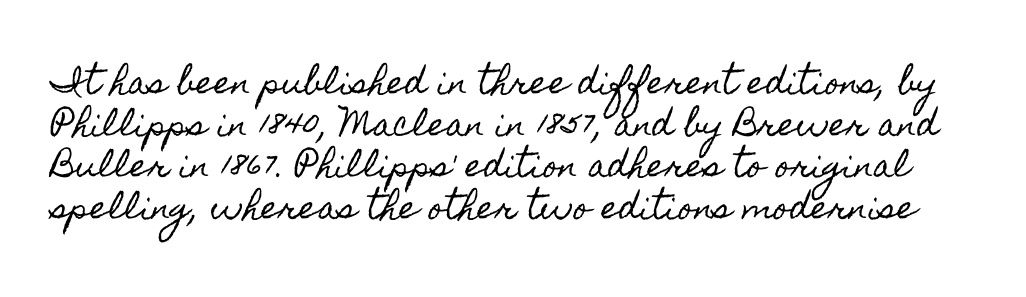
{"width": "condensed", "x_height": "small", "monospaced": "no", "underline": "no", "line_spacing": "normal", "line_spacing_ratio": 1.34, "letter_spacing": "normal", "letter_spacing_em": 0.0, "glyph_px": 31}
